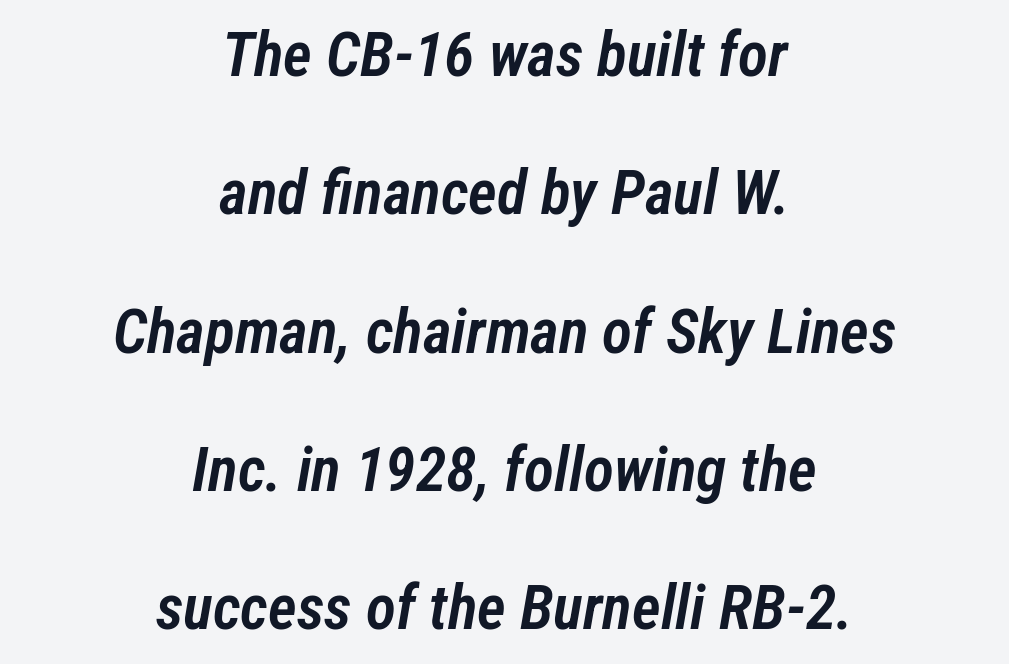
The image shows 62 px semibold, condensed type, italic (leaning right); set centered, loose line spacing (2.23x), normal letter spacing, not underlined; low stroke contrast and a medium x-height.
